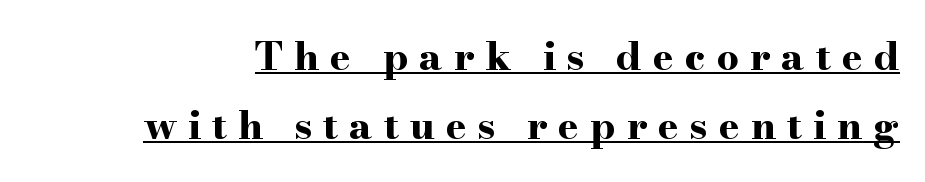
{"serif": "yes", "italic": "no", "bold": "yes", "weight": "bold", "width": "wide", "stroke_contrast": "high", "x_height": "small", "monospaced": "no", "underline": "yes", "line_spacing_ratio": 1.77, "letter_spacing": "wide", "letter_spacing_em": 0.28, "glyph_px": 39}
